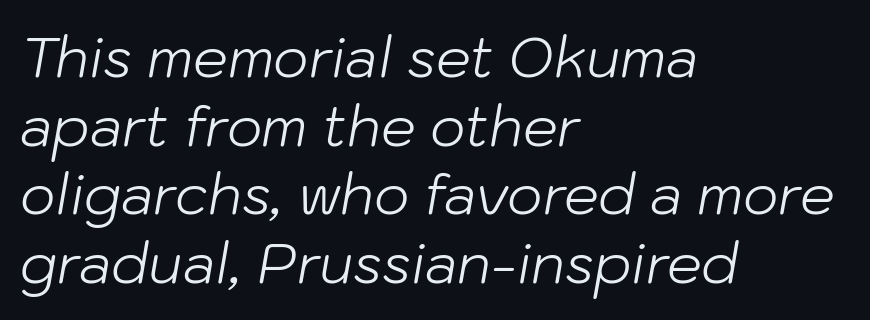
The image shows 55 px light type, italic (leaning right); set left-aligned, normal line spacing (1.25x), normal letter spacing, not underlined; low stroke contrast and a medium x-height.
